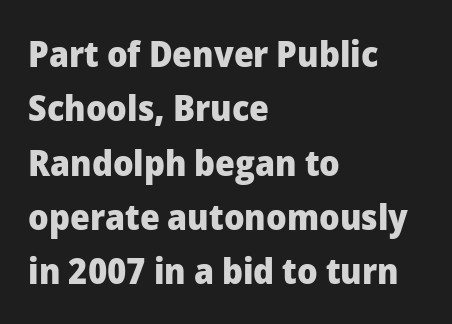
The image shows 36 px heavy sans-serif type, upright; set left-aligned, normal line spacing (1.51x), normal letter spacing, not underlined; low stroke contrast and a medium x-height.
